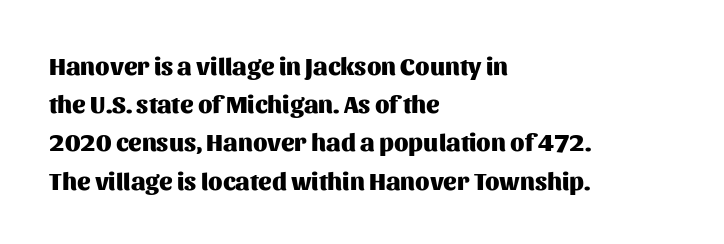
Lines of text with bare space underneath. Quick note: interline space is typical. The line texture is even and compact thanks to regular tracking. The letters stand straight up with perfectly vertical stems. I'd describe the lettering as bold — thick and assertive.
